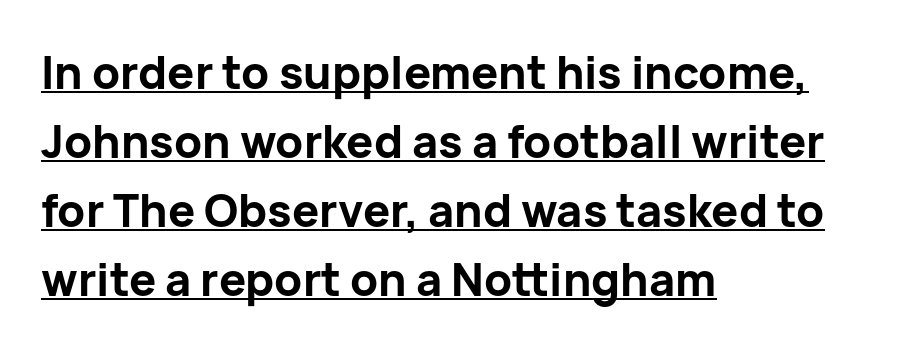
Default kerning and tracking; the words read as compact shapes. Here the designer chose a conventional face with non-uniform glyph widths. Summary of weight: heavy, a full bold. Each line starts at the same left margin while the right side varies. You can see a thin bar hugging the bottom of the glyphs. Is there any slant? The stems are plumb.
